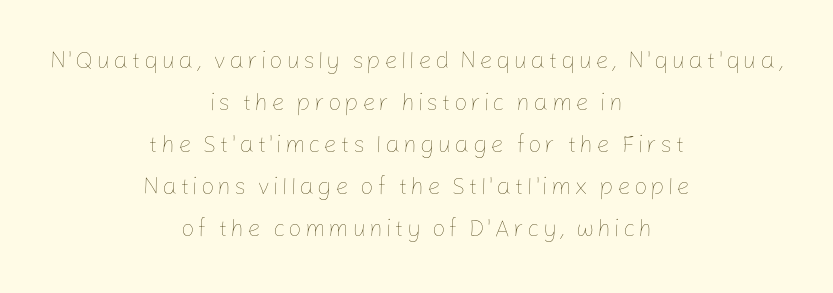
No word sits above an underline. Each stroke keeps to a modest, everyday thickness or less. The rag falls on both sides of this text block equally. When letters stand straight like this, we call the style roman or upright.
